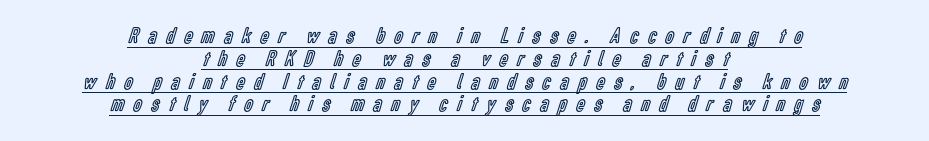
You could barely slide anything between these rows. The string is rendered with underlining switched on. Tracking value appears strongly positive — letters spread wide. Compared with a flush-left layout, this one balances lines on the center instead.
